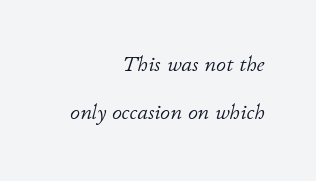
The image shows 22 px text type, italic (leaning right); set right-aligned, loose line spacing (2.17x), normal letter spacing, not underlined.
